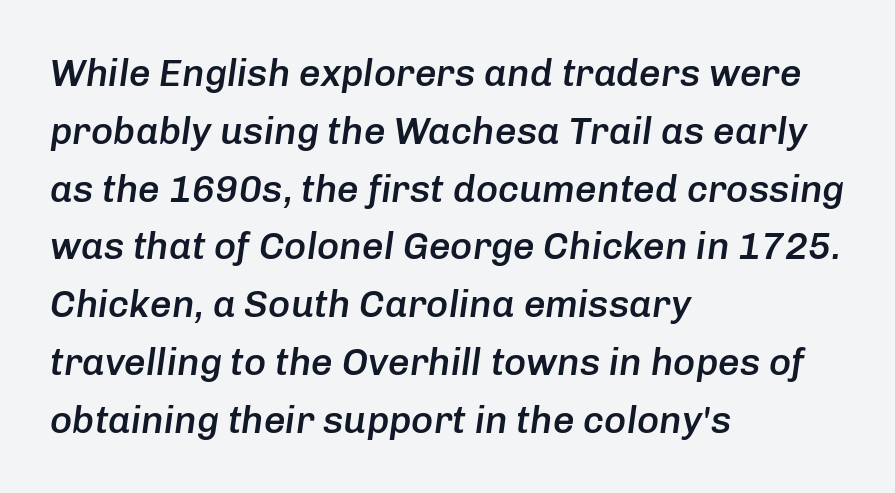
{"italic": "yes", "lean": "right", "slant_degrees": 8, "bold": "semi", "weight": "semibold", "width": "normal", "stroke_contrast": "low", "x_height": "medium", "monospaced": "no", "underline": "no", "align": "left", "line_spacing": "normal", "line_spacing_ratio": 1.52, "letter_spacing": "normal", "letter_spacing_em": 0.0, "glyph_px": 38}
